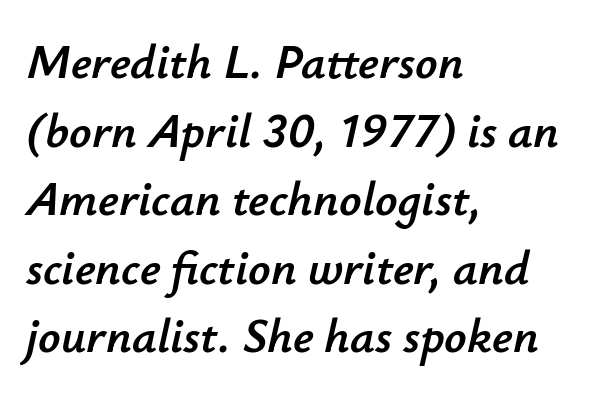
{"italic": "yes", "lean": "right", "slant_degrees": 12, "width": "normal", "stroke_contrast": "low", "x_height": "small", "monospaced": "no", "underline": "no", "align": "left", "line_spacing": "normal", "line_spacing_ratio": 1.4, "letter_spacing": "normal", "letter_spacing_em": 0.0, "glyph_px": 49}
